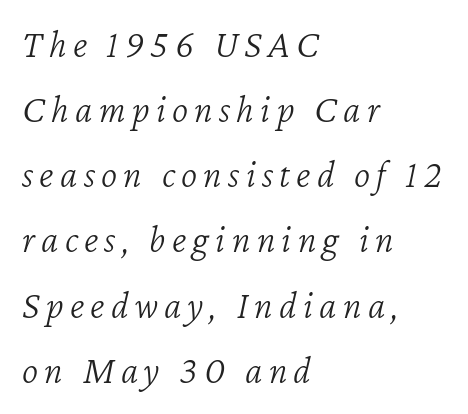
Every row of glyphs begins at an identical x-position on the left. This sample keeps an unexceptional amount of space between lines. Glance below the letters and you will spot only blank space. Heft: none added — not bold. You could not count columns in this text — the font is proportionally spaced. You can tell it's italic because the verticals aren't actually vertical.
